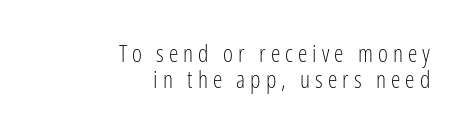
The image shows 24 px text type, upright; set right-aligned, tight line spacing (1.07x), unusually wide letter spacing (+0.21 em), not underlined.
